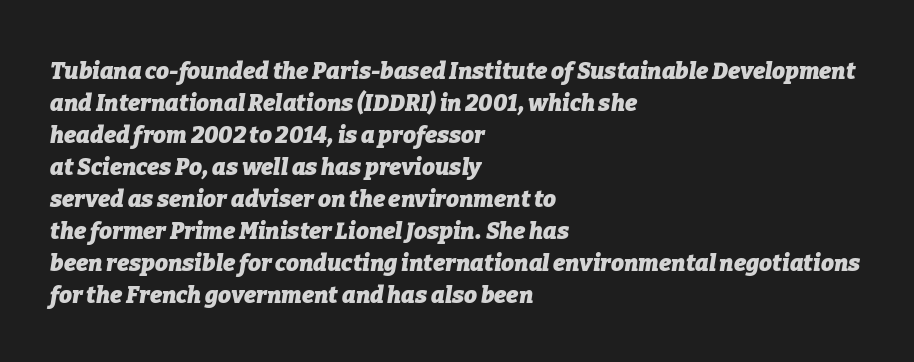
Style check: oblique. These lines stack with their left ends in a neat column. Default kerning and tracking; the words read as compact shapes. Line spacing here is normal.
